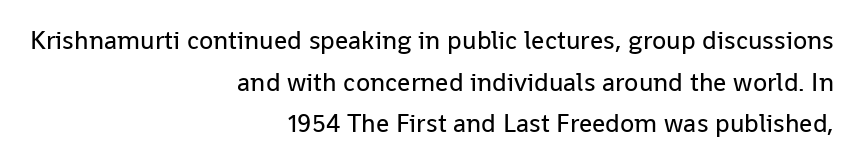
{"italic": "no", "bold": "no", "underline": "no", "align": "right", "line_spacing": "normal", "line_spacing_ratio": 1.6, "letter_spacing": "normal", "letter_spacing_em": 0.0, "glyph_px": 26}
